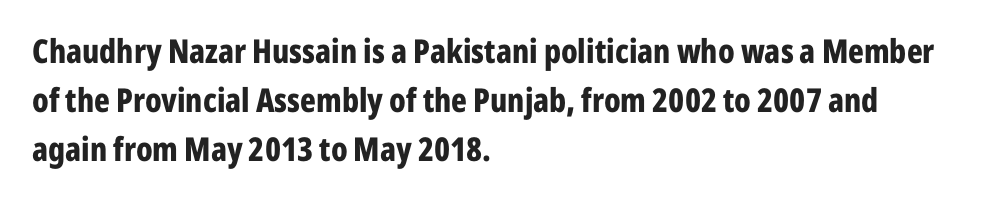
{"serif": "no", "italic": "no", "bold": "yes", "weight": "bold", "width": "condensed", "stroke_contrast": "low", "x_height": "medium", "monospaced": "no", "underline": "no", "align": "left", "line_spacing": "normal", "line_spacing_ratio": 1.48, "letter_spacing": "normal", "letter_spacing_em": 0.0, "glyph_px": 33}
